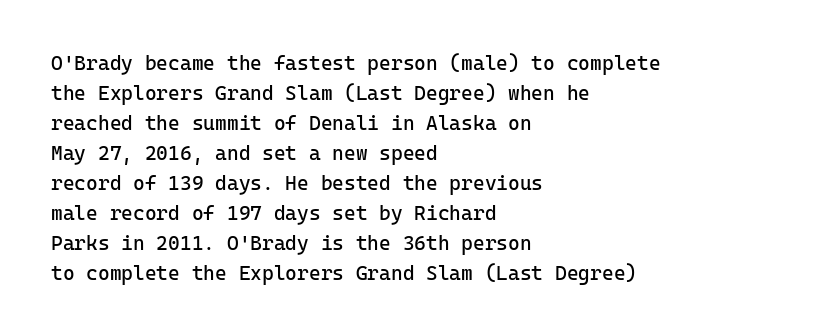
The face looks like a standard text weight, possibly lighter. A normal amount of white space separates one row of letters from the next. Line beginnings align vertically; line endings do not. The horizontal fit of the characters is conventional and even. The passage shown is not underscored anywhere.
